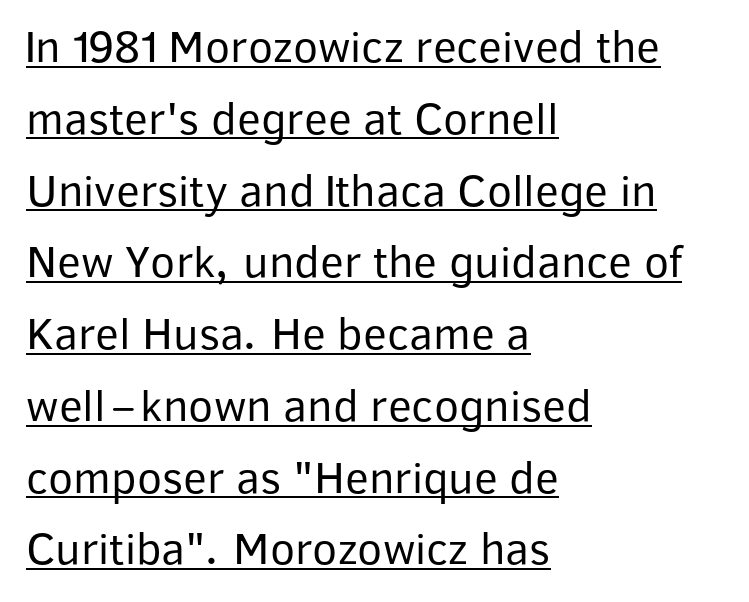
The image shows 46 px regular-weight sans-serif type, upright; set left-aligned, normal line spacing (1.56x), normal letter spacing, underlined; low stroke contrast and a medium x-height.
